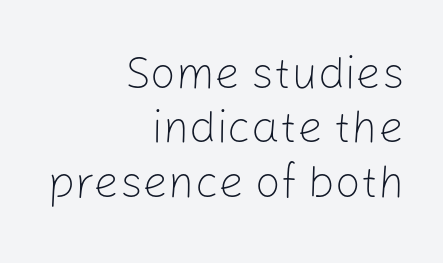
Q: Is the text bold? A: No.
Q: Is the text italic (slanted)? A: No, it is upright.
Q: Is the typeface a serif or a sans-serif typeface? A: Sans-serif.
Q: Is the text underlined? A: No.
Q: How is the paragraph aligned? A: Right-aligned.
Q: Is the spacing between letters normal or unusually wide? A: Normal.
Q: Width (condensed, normal, or wide)? A: Normal.
Q: Stroke contrast? A: Low.
Q: x-height? A: Medium.
Q: Monospaced? A: No.
